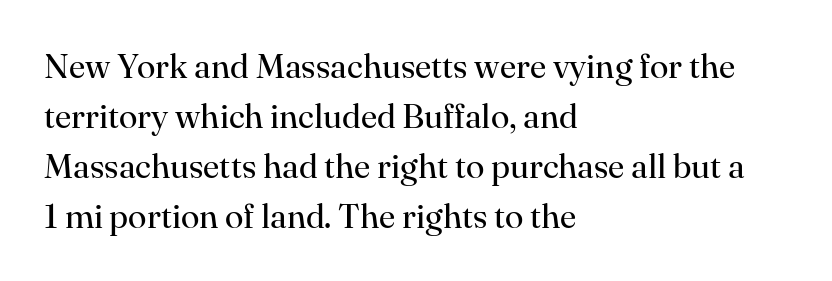
Q: Is the text bold? A: No.
Q: Is the text italic (slanted)? A: No, it is upright.
Q: Is the typeface a serif or a sans-serif typeface? A: Serif.
Q: Is the text underlined? A: No.
Q: How is the paragraph aligned? A: Left-aligned.
Q: Is the spacing between letters normal or unusually wide? A: Normal.
Q: Is the spacing between lines tight, normal or loose? A: Normal.
Q: Width (condensed, normal, or wide)? A: Normal.
Q: Stroke contrast? A: High.
Q: x-height? A: Small.
Q: Monospaced? A: No.
